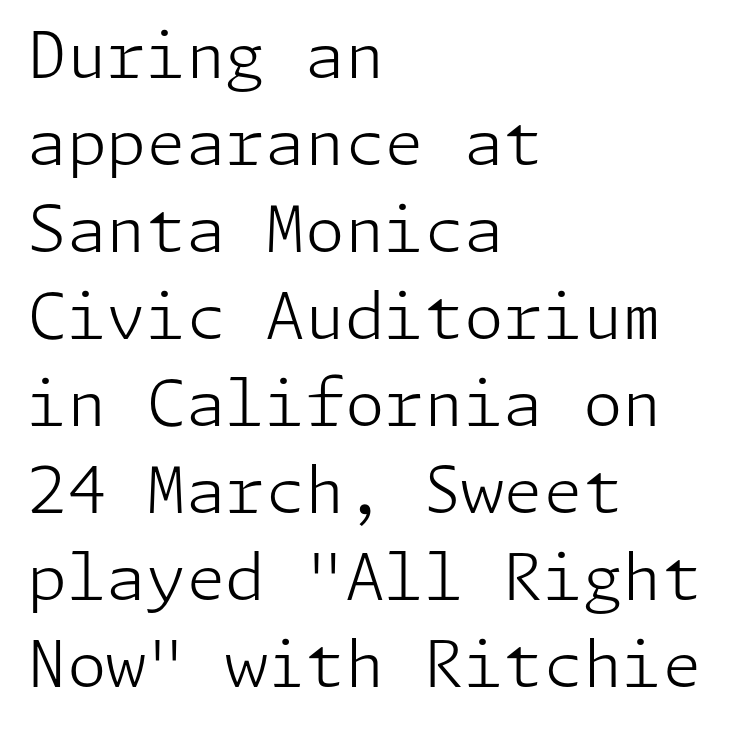
The type is set solid horizontally, with unmodified tracking. A typesetter would label this face a sans. The font sits on the lighter half of the weight spectrum, regular included. A student would call this left alignment; a typographer would say flush left, rag right.
